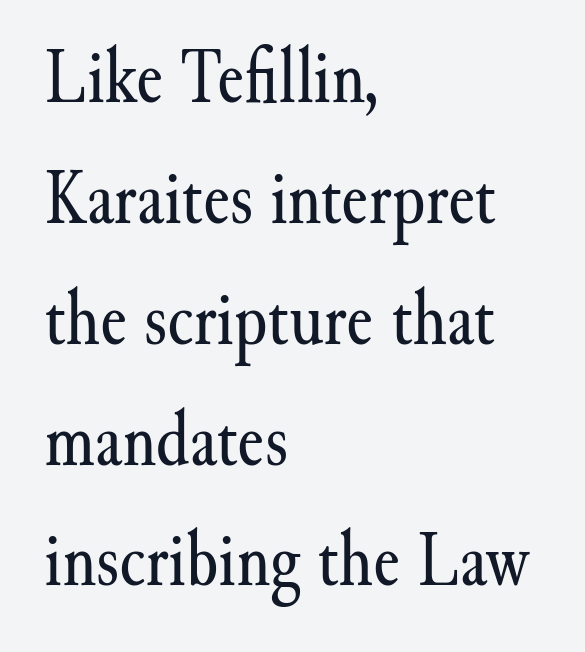
Here the glyphs are tracked normally, forming tight word shapes. Unmarked baselines from the first word to the last. Typographically, this falls in the serif category. These lines are rendered in a variable-pitch font.
